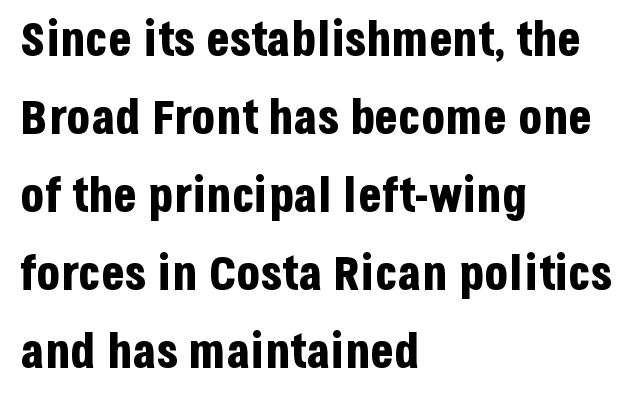
{"serif": "no", "italic": "no", "bold": "yes", "weight": "bold", "width": "condensed", "stroke_contrast": "low", "x_height": "large", "monospaced": "no", "underline": "no", "align": "left", "line_spacing": "normal", "line_spacing_ratio": 1.59, "letter_spacing": "normal", "letter_spacing_em": 0.0, "glyph_px": 49}
